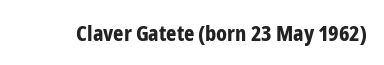
Q: Is the text bold? A: Yes.
Q: Is the text italic (slanted)? A: No, it is upright.
Q: Is the text underlined? A: No.
Q: Is the spacing between letters normal or unusually wide? A: Normal.
